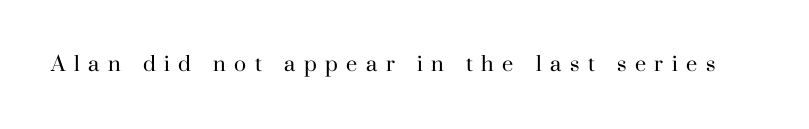
The image shows 20 px text type, upright; set unusually wide letter spacing (+0.43 em), not underlined.
